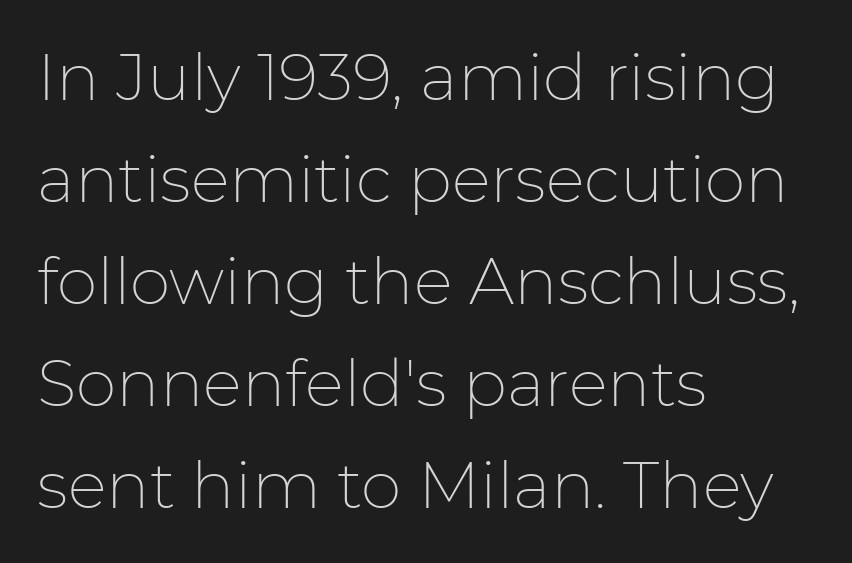
The image shows 65 px thin sans-serif type, upright; set left-aligned, normal line spacing (1.57x), normal letter spacing, not underlined; low stroke contrast and a medium x-height.
